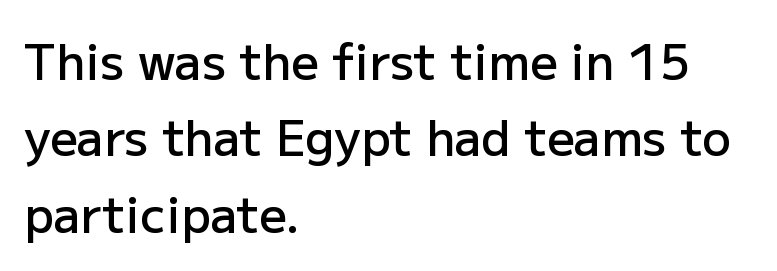
Q: Is the text bold? A: Semi-bold.
Q: Is the text italic (slanted)? A: No, it is upright.
Q: Is the typeface a serif or a sans-serif typeface? A: Sans-serif.
Q: Is the text underlined? A: No.
Q: How is the paragraph aligned? A: Left-aligned.
Q: Is the spacing between letters normal or unusually wide? A: Normal.
Q: Is the spacing between lines tight, normal or loose? A: Normal.
Q: Width (condensed, normal, or wide)? A: Normal.
Q: Stroke contrast? A: Low.
Q: x-height? A: Medium.
Q: Monospaced? A: No.
